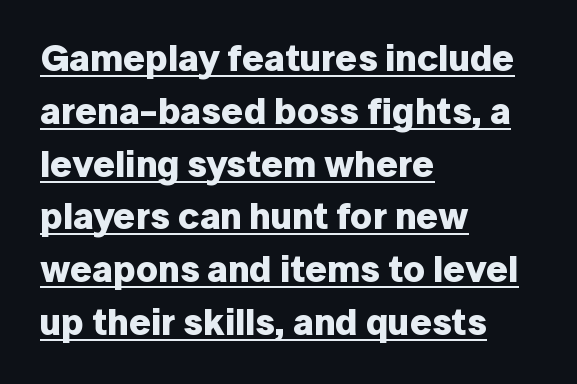
The image shows 38 px bold sans-serif type, upright; set left-aligned, normal line spacing (1.39x), normal letter spacing, underlined; low stroke contrast and a medium x-height.
